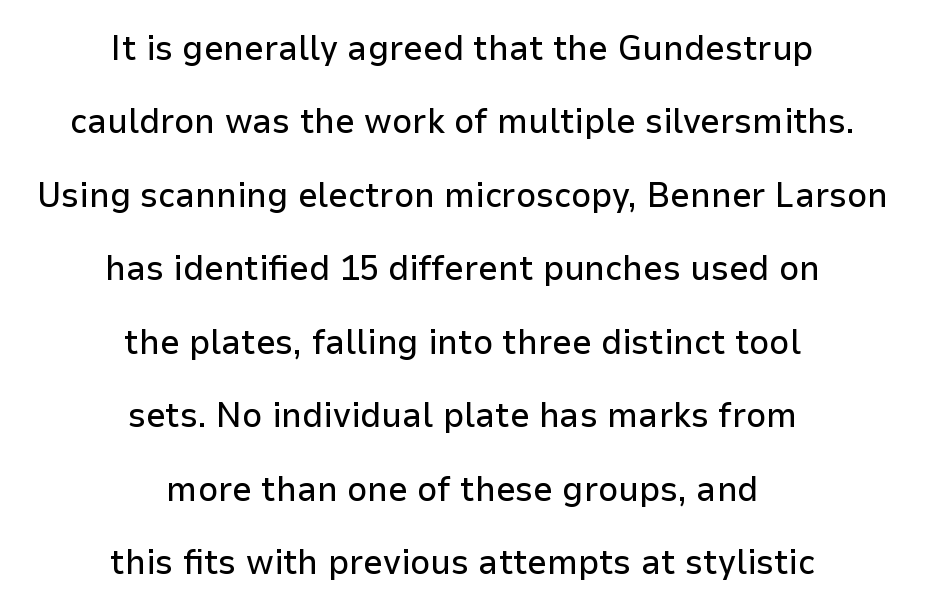
Quick note: interline space is abundant. The passage shown is typeset with a sans-serif family. This sample has the flowing, uneven cadence of proportional lettering. Is the block centered? Yes — each line is placed symmetrically about the middle.
